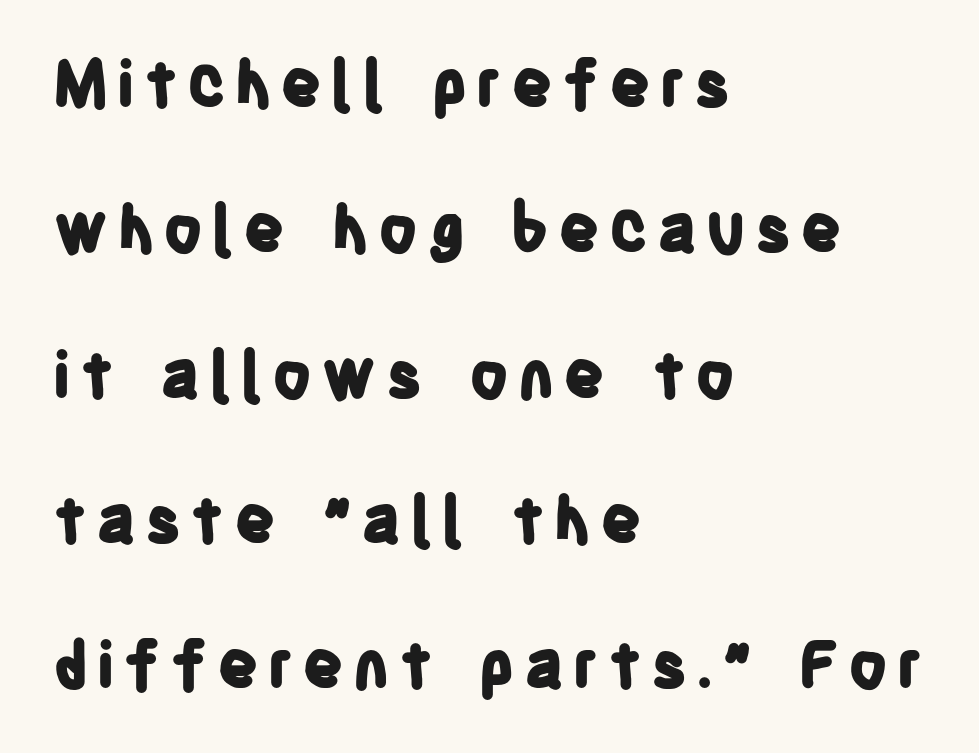
Q: Is the text bold? A: Yes.
Q: Is the text italic (slanted)? A: No, it is upright.
Q: Is the typeface a serif or a sans-serif typeface? A: Sans-serif.
Q: Is the text underlined? A: No.
Q: How is the paragraph aligned? A: Left-aligned.
Q: Is the spacing between lines tight, normal or loose? A: Loose.
Q: Width (condensed, normal, or wide)? A: Condensed.
Q: Stroke contrast? A: Low.
Q: x-height? A: Large.
Q: Monospaced? A: No.
